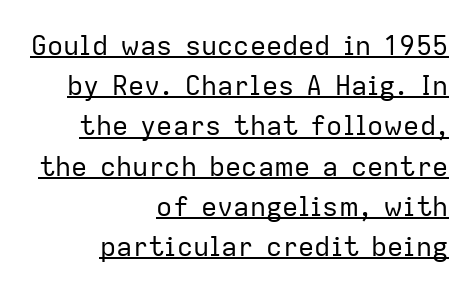
{"italic": "no", "bold": "no", "underline": "yes", "align": "right", "line_spacing": "normal", "line_spacing_ratio": 1.49, "letter_spacing": "normal", "letter_spacing_em": 0.0, "glyph_px": 27}
